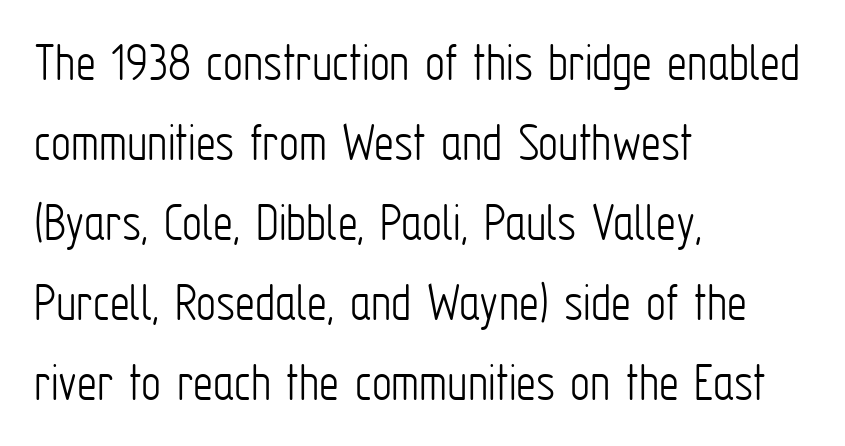
Q: Is the text bold? A: No.
Q: Is the text italic (slanted)? A: No, it is upright.
Q: Is the typeface a serif or a sans-serif typeface? A: Sans-serif.
Q: Is the text underlined? A: No.
Q: How is the paragraph aligned? A: Left-aligned.
Q: Is the spacing between letters normal or unusually wide? A: Normal.
Q: Is the spacing between lines tight, normal or loose? A: Normal.
Q: Width (condensed, normal, or wide)? A: Condensed.
Q: Stroke contrast? A: Low.
Q: x-height? A: Medium.
Q: Monospaced? A: No.
